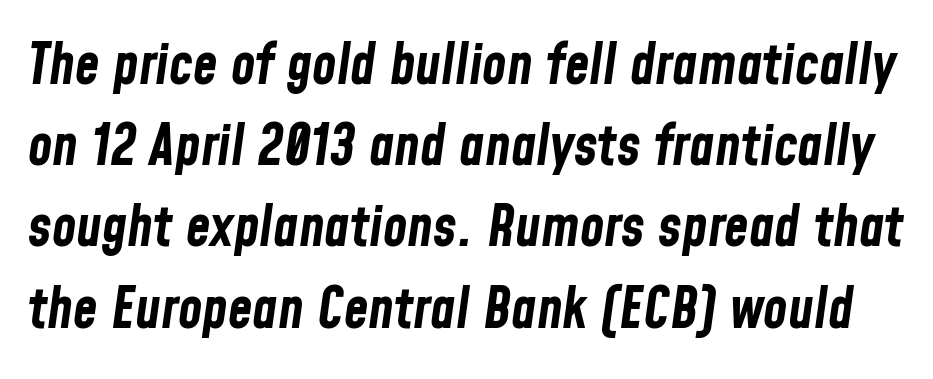
Plenty of ink on the page — the face is bold. The space directly below the letters is spotless. Rendered with sloped, italic letterforms. Summary of vertical rhythm: regular, with standard interline spacing. Proportional: the letters do not fall into vertical columns. The tracking reads as untouched default to a designer's eye.
